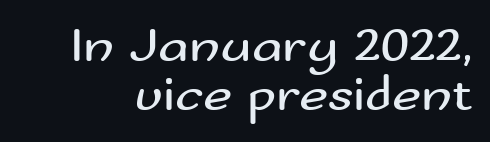
Q: Is the text bold? A: No.
Q: Is the text italic (slanted)? A: No, it is upright.
Q: Is the typeface a serif or a sans-serif typeface? A: Sans-serif.
Q: Is the text underlined? A: No.
Q: Is the spacing between letters normal or unusually wide? A: Normal.
Q: Is the spacing between lines tight, normal or loose? A: Tight.
Q: Width (condensed, normal, or wide)? A: Wide.
Q: Stroke contrast? A: Medium.
Q: x-height? A: Small.
Q: Monospaced? A: No.
